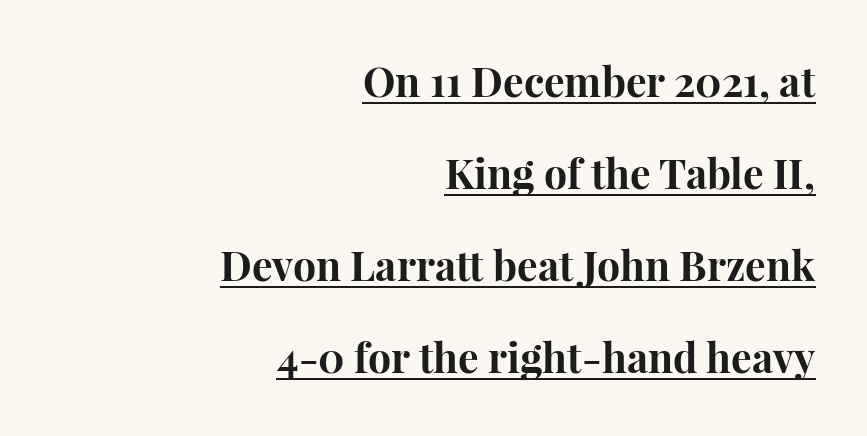
Here the designer chose a conventional face with non-uniform glyph widths. Nobody touched the tracking dial on this one. Right-aligned paragraph, ragged on the left. The sample has been set heavy, in full bold. In terms of leading, this rendering errs on the spacious side.
